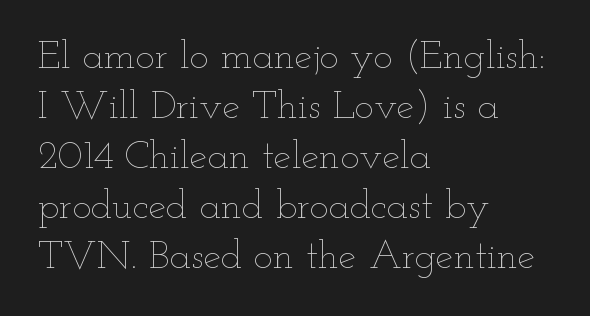
Vertically, the passage feels balanced, rows spaced as you'd expect. Quick note: underline off. Caption: standard tracking, unaltered. The typography opts for an upright posture over an oblique one. The paragraph has a hard left edge and a soft right edge. These lines are rendered in a variable-pitch font.
